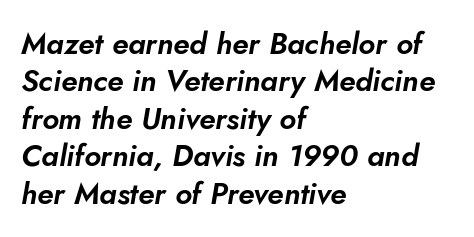
Compared with a centered layout, this one pins lines to the left instead. Line spacing here is normal. The rendering uses natural spacing where letterforms have individual widths. The space beneath each line is pristine and unruled. Is the letter spacing exaggerated? No — it looks like the ordinary default. Font category for this specimen: sans-serif.
